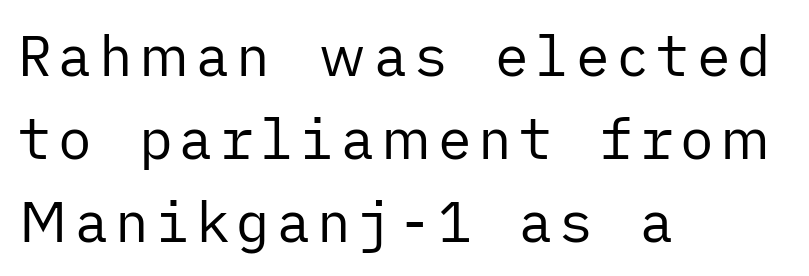
The image shows 56 px regular-weight sans-serif type, upright; set left-aligned, normal line spacing (1.48x), not underlined; low stroke contrast and a medium x-height.
